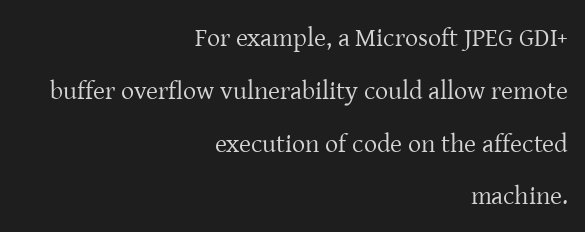
{"italic": "no", "bold": "no", "underline": "no", "align": "right", "line_spacing": "loose", "line_spacing_ratio": 2.03, "letter_spacing": "normal", "letter_spacing_em": 0.0, "glyph_px": 26}
